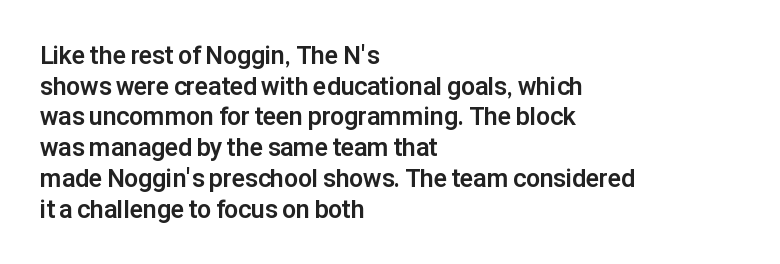
The image shows 25 px bold type, upright; set left-aligned, line spacing 1.23x, normal letter spacing, not underlined.
